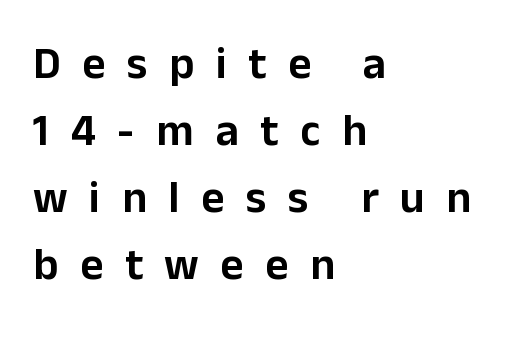
Q: Is the text italic (slanted)? A: No, it is upright.
Q: Is the typeface a serif or a sans-serif typeface? A: Sans-serif.
Q: Is the text underlined? A: No.
Q: How is the paragraph aligned? A: Left-aligned.
Q: Is the spacing between letters normal or unusually wide? A: Unusually wide.
Q: Is the spacing between lines tight, normal or loose? A: Normal.
Q: Width (condensed, normal, or wide)? A: Normal.
Q: Stroke contrast? A: Low.
Q: x-height? A: Medium.
Q: Monospaced? A: No.
